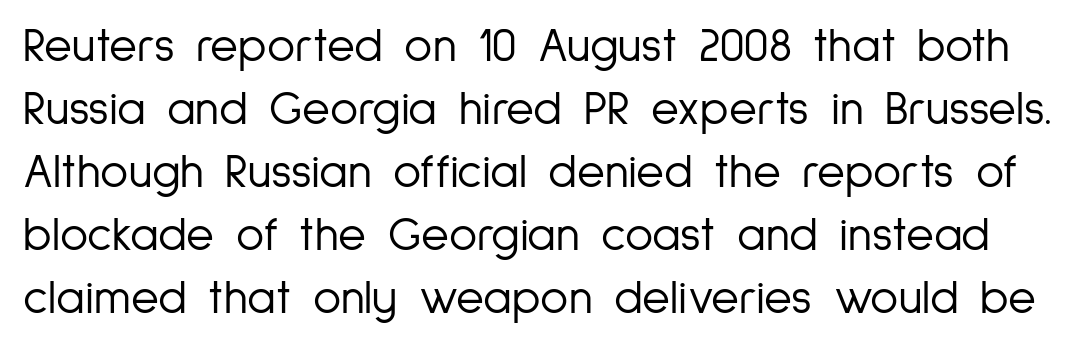
Q: Is the text bold? A: No.
Q: Is the text italic (slanted)? A: No, it is upright.
Q: Is the typeface a serif or a sans-serif typeface? A: Sans-serif.
Q: Is the text underlined? A: No.
Q: Is the spacing between letters normal or unusually wide? A: Normal.
Q: Is the spacing between lines tight, normal or loose? A: Normal.
Q: Width (condensed, normal, or wide)? A: Condensed.
Q: Stroke contrast? A: Low.
Q: x-height? A: Medium.
Q: Monospaced? A: No.
